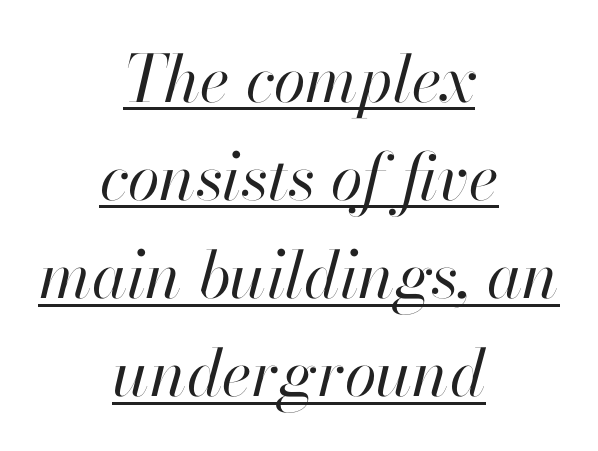
Neither beginnings nor endings align; midpoints do. Spacing verdict: proportional, widths tailored to each character. The axis of the letterforms is tilted away from vertical. One glance says typical: line gaps are just what's usual. The glyphs are accompanied by a horizontal stroke just below them. No chunkiness to these letters — they're not bold.
